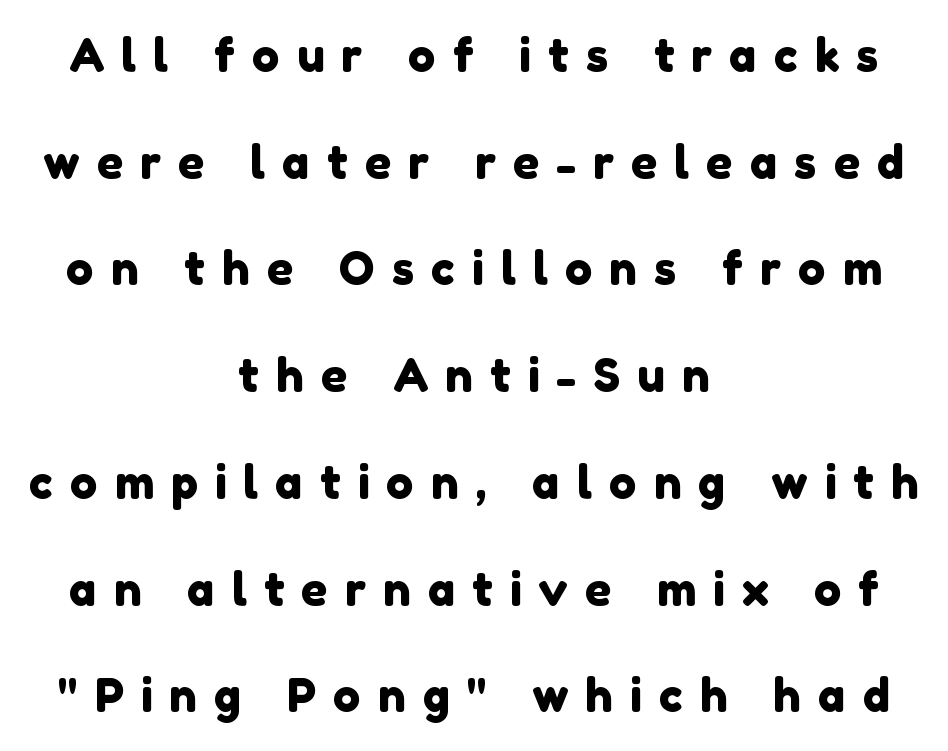
{"serif": "no", "width": "normal", "stroke_contrast": "low", "x_height": "medium", "monospaced": "no", "underline": "no", "align": "center", "line_spacing": "loose", "line_spacing_ratio": 2.32, "letter_spacing": "wide", "letter_spacing_em": 0.37, "glyph_px": 46}
